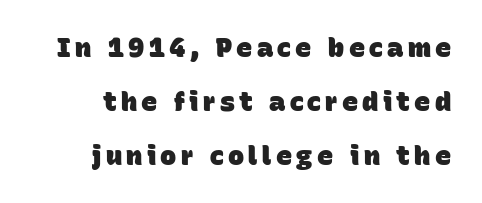
The image shows 27 px bold type; set loose line spacing (2.0x), not underlined.
